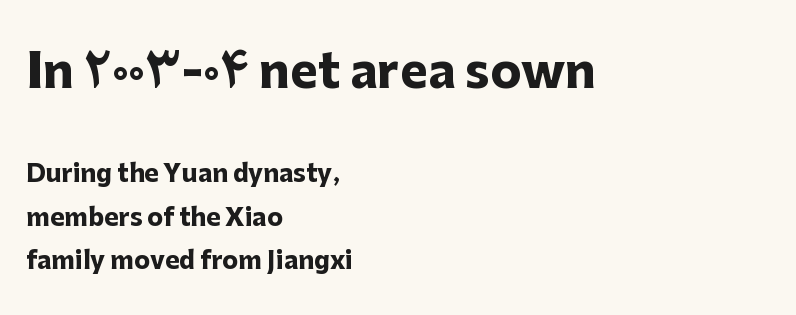
Q: Is the text bold? A: Yes.
Q: Is the text italic (slanted)? A: No, it is upright.
Q: Is the typeface a serif or a sans-serif typeface? A: Sans-serif.
Q: Is the text underlined? A: No.
Q: How is the paragraph aligned? A: Left-aligned.
Q: Is the spacing between letters normal or unusually wide? A: Normal.
Q: Which block of text is set in a larger size, the first (top) or the second (bottom)? A: The first (top) one.
Q: Width (condensed, normal, or wide)? A: Normal.
Q: Stroke contrast? A: Low.
Q: x-height? A: Medium.
Q: Monospaced? A: No.
